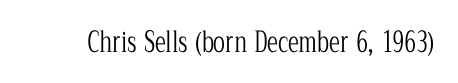
The zone under the glyphs is completely vacant. Ordinary non-slanted type is in use. This sample uses a serif face. The letterforms sit at book weight or below. This sample has the flowing, uneven cadence of proportional lettering.
